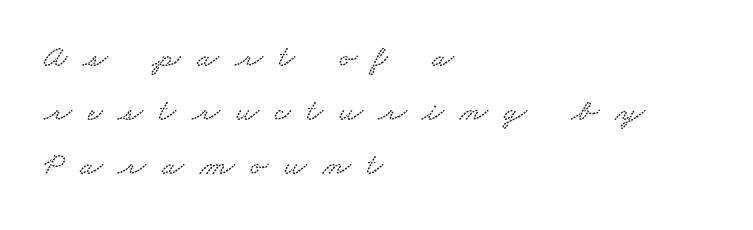
The image shows 32 px wide serif type; set left-aligned, normal line spacing (1.69x), unusually wide letter spacing (+0.5 em), not underlined; low stroke contrast and a small x-height.
